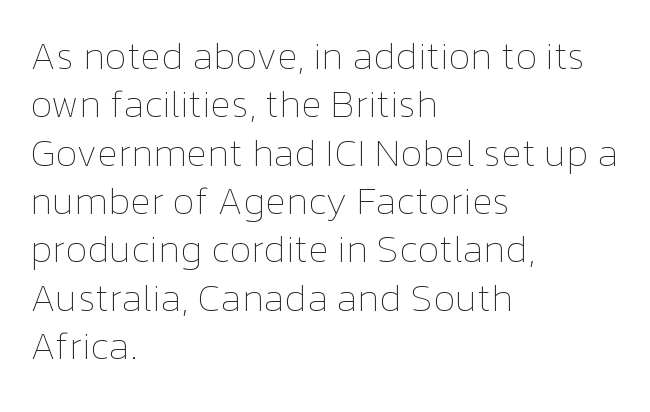
Q: Is the text bold? A: No.
Q: Is the text italic (slanted)? A: No, it is upright.
Q: Is the text underlined? A: No.
Q: How is the paragraph aligned? A: Left-aligned.
Q: Is the spacing between letters normal or unusually wide? A: Normal.
Q: Width (condensed, normal, or wide)? A: Normal.
Q: Stroke contrast? A: Low.
Q: x-height? A: Medium.
Q: Monospaced? A: No.
